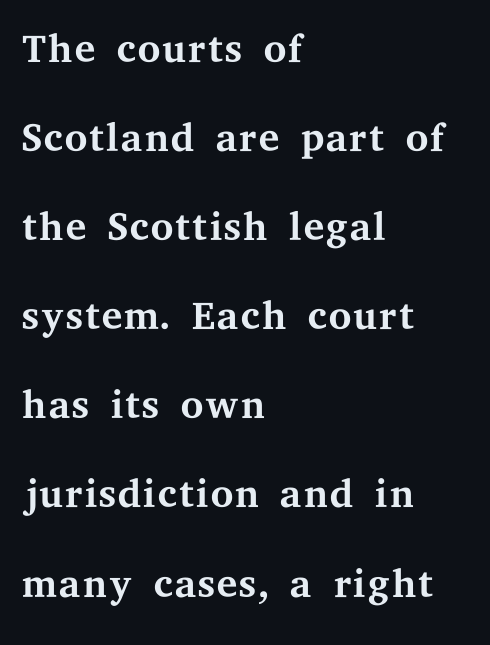
I'd call this a serif setting — the letters wear small feet. Just letters on the line, the space beneath them empty. Looks like regular typesetting: each glyph gets only the width it needs. Vertically, the passage feels balanced, rows spaced as you'd expect.
